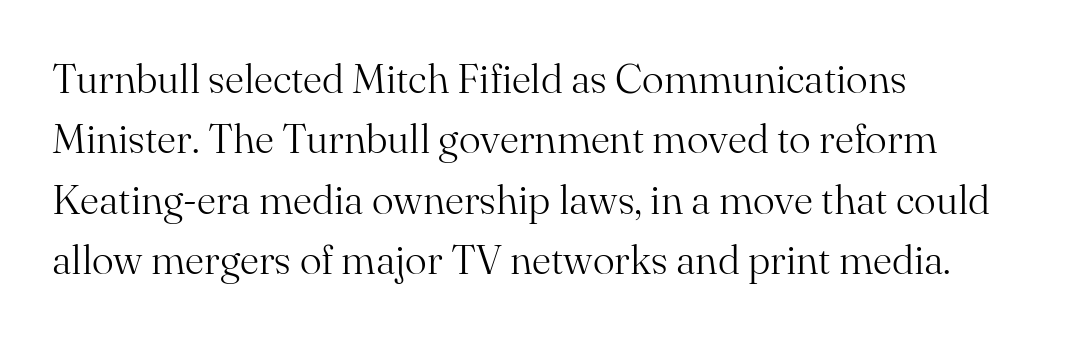
The image shows 41 px light serif type, upright; set left-aligned, normal line spacing (1.47x), normal letter spacing, not underlined; medium stroke contrast and a small x-height.
